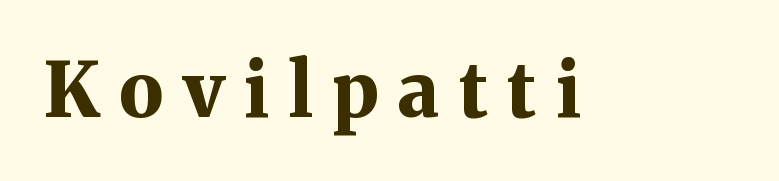
Q: Is the text bold? A: Yes.
Q: Is the text italic (slanted)? A: No, it is upright.
Q: Is the typeface a serif or a sans-serif typeface? A: Serif.
Q: Is the text underlined? A: No.
Q: Is the spacing between letters normal or unusually wide? A: Unusually wide.
Q: Width (condensed, normal, or wide)? A: Normal.
Q: Stroke contrast? A: Medium.
Q: x-height? A: Medium.
Q: Monospaced? A: No.
